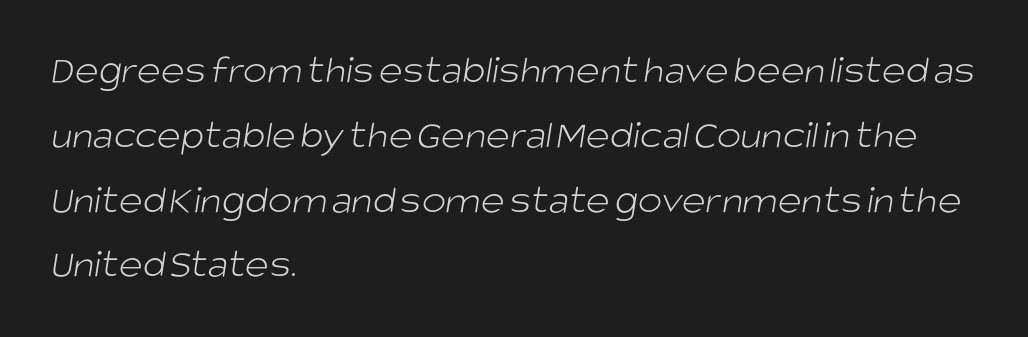
You can tell from the bare stems that sans-serif type was used. Spacing between characters is what you'd get straight out of the box. Stroke mass is kept to a normal reading level or below. Letters rest on an invisible, unmarked baseline. Compared with a centered layout, this one pins lines to the left instead. Note the varied advance widths — an 'i' is clearly narrower than an 'm'.
